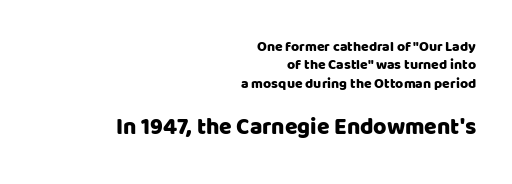
All the whitespace from short lines collects on the left. Bare-footed words on every line. Upright lettering throughout. Look at the glyph heights: the lower group is clearly the bigger setting.
